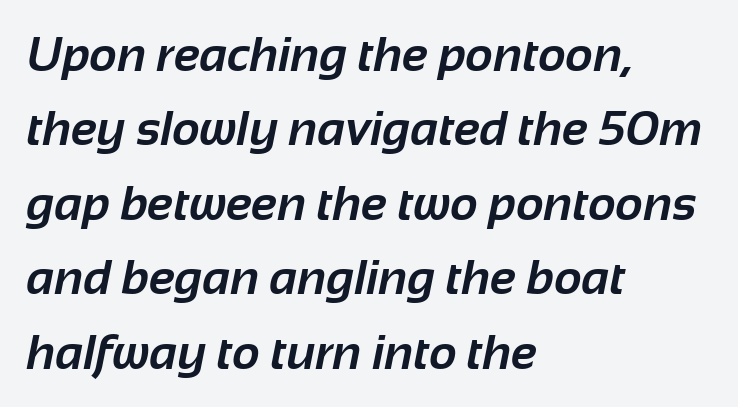
{"serif": "no", "bold": "yes", "weight": "bold", "width": "normal", "stroke_contrast": "low", "x_height": "medium", "monospaced": "no", "underline": "no", "align": "left", "line_spacing": "normal", "line_spacing_ratio": 1.55, "letter_spacing": "normal", "letter_spacing_em": 0.0, "glyph_px": 48}
